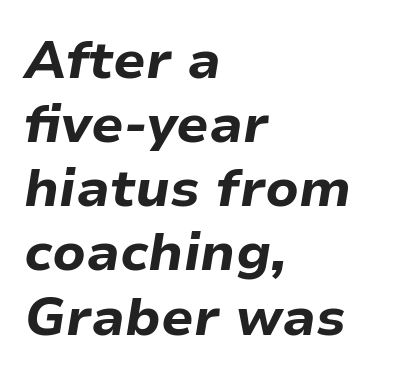
Q: Is the text bold? A: Yes.
Q: Is the text italic (slanted)? A: Yes, it leans right by about 9 degrees.
Q: Is the text underlined? A: No.
Q: How is the paragraph aligned? A: Left-aligned.
Q: Is the spacing between letters normal or unusually wide? A: Normal.
Q: Width (condensed, normal, or wide)? A: Normal.
Q: Stroke contrast? A: Low.
Q: x-height? A: Medium.
Q: Monospaced? A: No.
